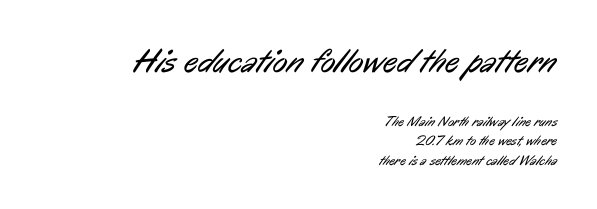
Bigger letters appear in the top chunk; the bottom chunk is reduced. A student would call this right alignment; a typographer would say flush right, rag left. Decoration check: the copy has no underline. The type family on display is of the sans-serif kind.
